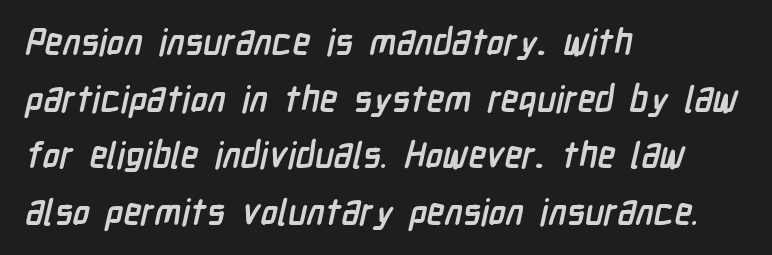
Chunky letters — that's bold for sure. These lines stack with their left ends in a neat column. Regarding serifs, this sample does without them. How would I describe the line gaps? Plain and ordinary. The strip under each line holds only bare page.
